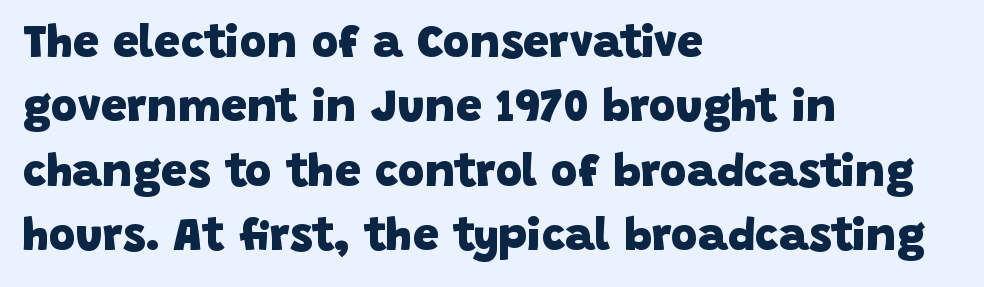
The image shows 46 px heavy sans-serif type; set left-aligned, normal line spacing (1.4x), normal letter spacing, not underlined; low stroke contrast and a large x-height.
